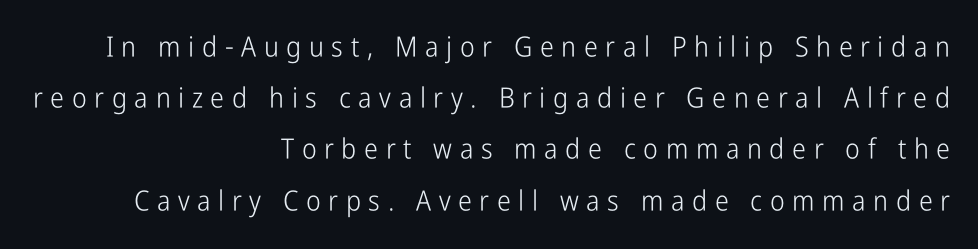
Looks like regular typesetting: each glyph gets only the width it needs. Weight: not bold — regular or lighter. How are the letters spaced? Widely, with obvious added tracking. Font category for this specimen: sans-serif.
